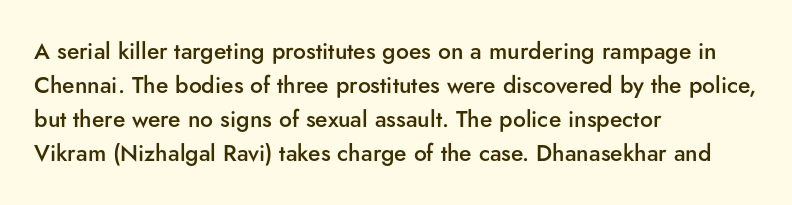
The type is set solid horizontally, with unmodified tracking. Letters rest on an invisible, unmarked baseline. The lettering holds an erect, upright posture throughout. Typeset ragged right — the left edge is the straight one. The block of text has a typical density, with ordinary space between rows.
